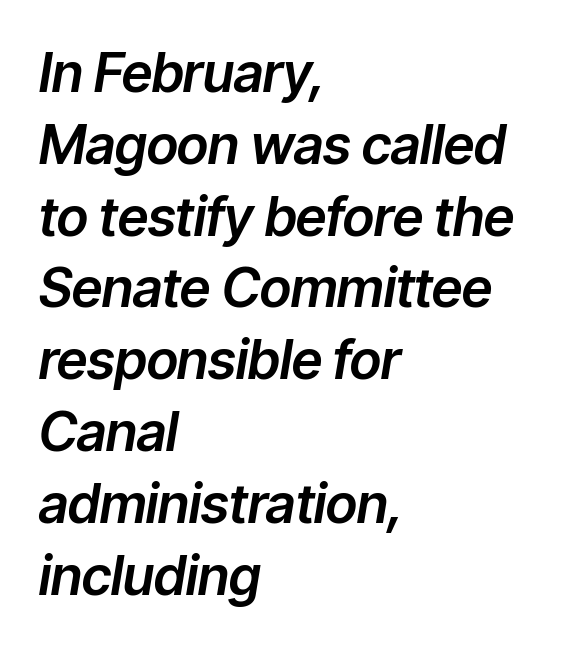
The line texture is even and compact thanks to regular tracking. It's the slanting kind of type. Summary of vertical rhythm: regular, with standard interline spacing. This rendering uses left alignment, leaving the right contour irregular. Spacing verdict: proportional, widths tailored to each character. The gap between lines stays unmarked.
